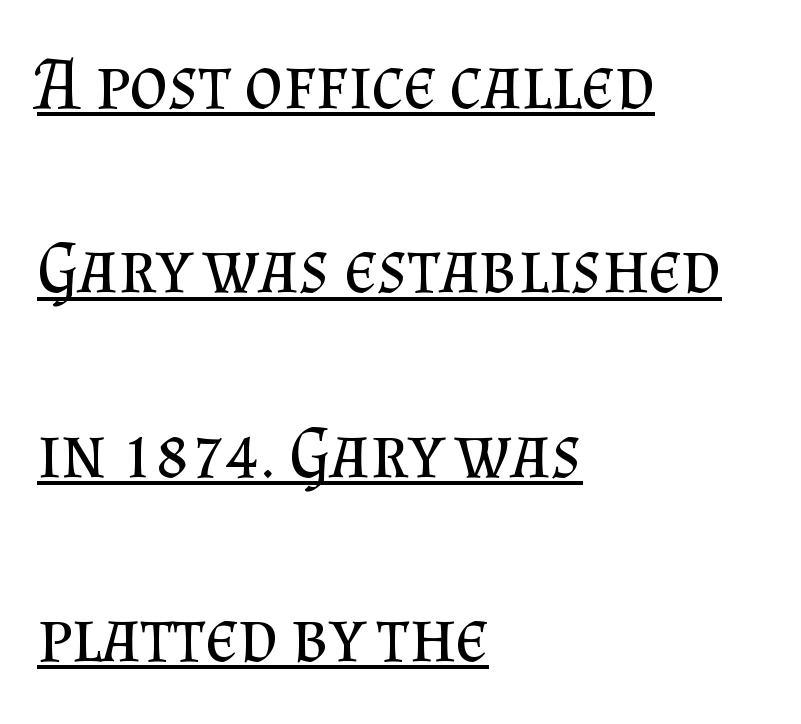
Q: Is the text bold? A: No.
Q: Is the text italic (slanted)? A: No, it is upright.
Q: Is the typeface a serif or a sans-serif typeface? A: Serif.
Q: Is the text underlined? A: Yes.
Q: How is the paragraph aligned? A: Left-aligned.
Q: Is the spacing between letters normal or unusually wide? A: Normal.
Q: Is the spacing between lines tight, normal or loose? A: Loose.
Q: Width (condensed, normal, or wide)? A: Normal.
Q: Stroke contrast? A: Medium.
Q: x-height? A: Small.
Q: Monospaced? A: No.
